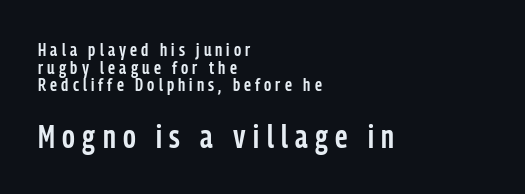
The font's upright variant was chosen for this text. The type family on display is of the sans-serif kind. Letters rest on an invisible, unmarked baseline. Interline gaps are noticeably narrow in this sample. The paragraph shown leans on its left margin. Weight check: semibold — heavier than regular, not quite bold.
